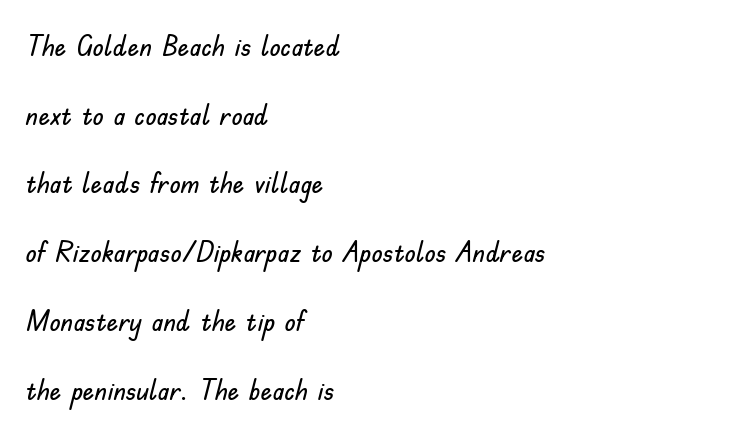
{"serif": "no", "width": "normal", "stroke_contrast": "low", "x_height": "small", "monospaced": "no", "underline": "no", "align": "left", "line_spacing": "loose", "line_spacing_ratio": 2.37, "letter_spacing": "normal", "letter_spacing_em": 0.0, "glyph_px": 29}
